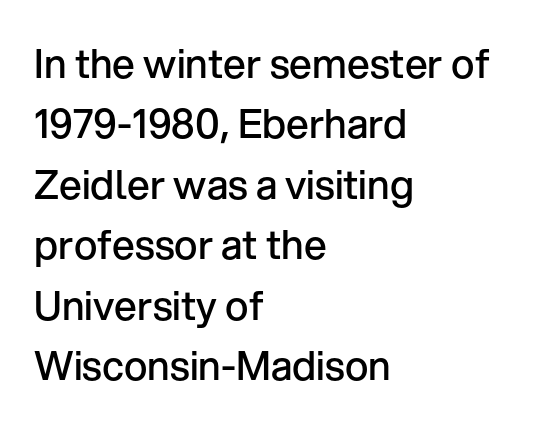
The image shows 40 px semibold sans-serif type, upright; set left-aligned, normal line spacing (1.51x), normal letter spacing, not underlined; low stroke contrast and a medium x-height.
